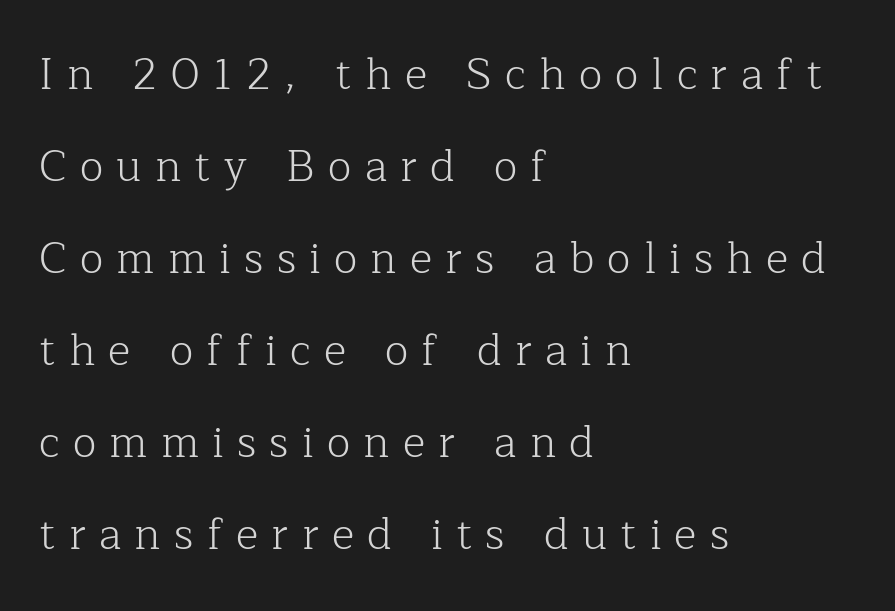
The image shows 43 px light serif type, upright; set left-aligned, loose line spacing (2.14x), unusually wide letter spacing (+0.31 em), not underlined; low stroke contrast and a medium x-height.
